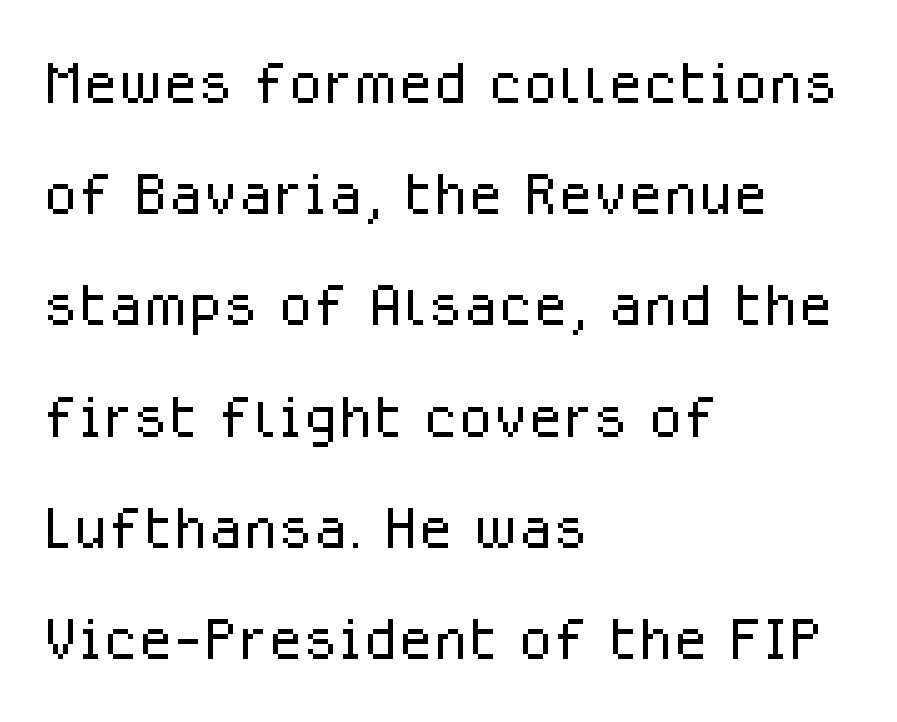
Q: Is the text bold? A: No.
Q: Is the text italic (slanted)? A: No, it is upright.
Q: Is the typeface a serif or a sans-serif typeface? A: Sans-serif.
Q: Is the text underlined? A: No.
Q: How is the paragraph aligned? A: Left-aligned.
Q: Is the spacing between letters normal or unusually wide? A: Normal.
Q: Is the spacing between lines tight, normal or loose? A: Normal.
Q: Width (condensed, normal, or wide)? A: Normal.
Q: Stroke contrast? A: Low.
Q: x-height? A: Medium.
Q: Monospaced? A: No.
